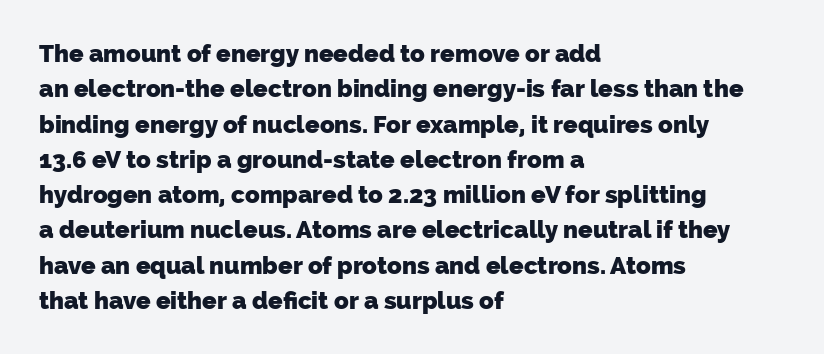
The image shows 24 px bold type; set left-aligned, normal line spacing (1.47x), normal letter spacing, not underlined.
